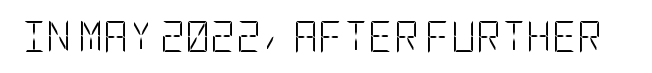
The image shows 31 px light, condensed sans-serif type, upright; set normal letter spacing, not underlined; low stroke contrast and a large x-height.
